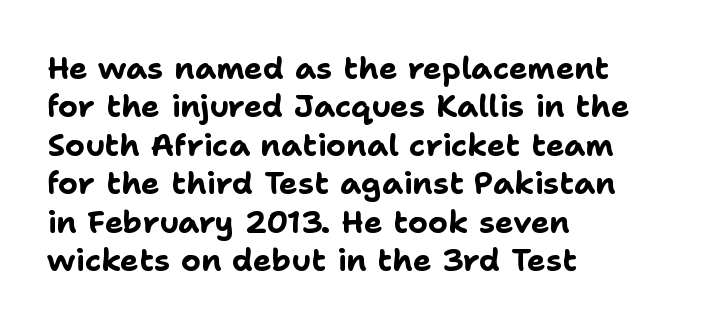
Q: Is the text bold? A: Yes.
Q: Is the text italic (slanted)? A: No, it is upright.
Q: Is the typeface a serif or a sans-serif typeface? A: Sans-serif.
Q: Is the text underlined? A: No.
Q: How is the paragraph aligned? A: Left-aligned.
Q: Is the spacing between letters normal or unusually wide? A: Normal.
Q: Width (condensed, normal, or wide)? A: Normal.
Q: Stroke contrast? A: Low.
Q: x-height? A: Medium.
Q: Monospaced? A: No.
